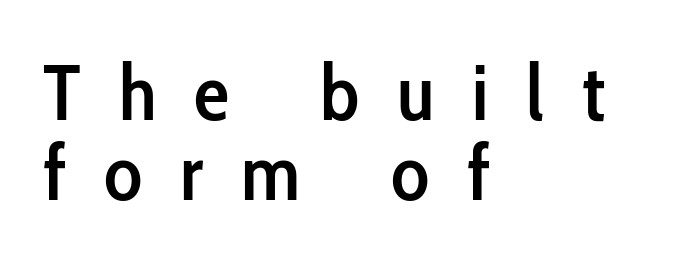
Q: Is the text bold? A: Semi-bold.
Q: Is the text italic (slanted)? A: No, it is upright.
Q: Is the typeface a serif or a sans-serif typeface? A: Sans-serif.
Q: Is the text underlined? A: No.
Q: How is the paragraph aligned? A: Left-aligned.
Q: Is the spacing between letters normal or unusually wide? A: Unusually wide.
Q: Is the spacing between lines tight, normal or loose? A: Tight.
Q: Width (condensed, normal, or wide)? A: Condensed.
Q: Stroke contrast? A: Low.
Q: x-height? A: Medium.
Q: Monospaced? A: No.
